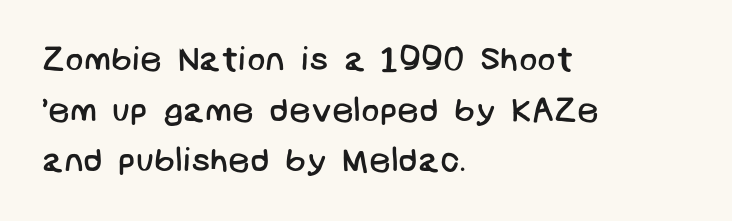
{"serif": "no", "bold": "no", "weight": "regular", "width": "normal", "stroke_contrast": "low", "x_height": "large", "underline": "no", "align": "left", "line_spacing": "normal", "line_spacing_ratio": 1.49, "letter_spacing": "normal", "letter_spacing_em": 0.0, "glyph_px": 34}
